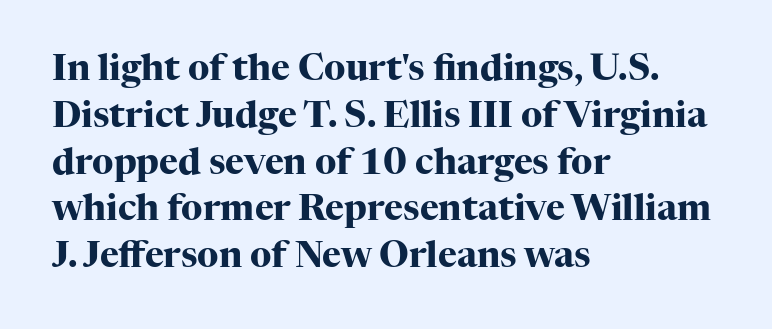
Type style note: has serifs. Just letters on the line, the space beneath them empty. The designer left line spacing at the default. The characters look thick and weighty, a clear bold. These lines are set flush left with a ragged right edge. Rendered with straight, roman letterforms.
